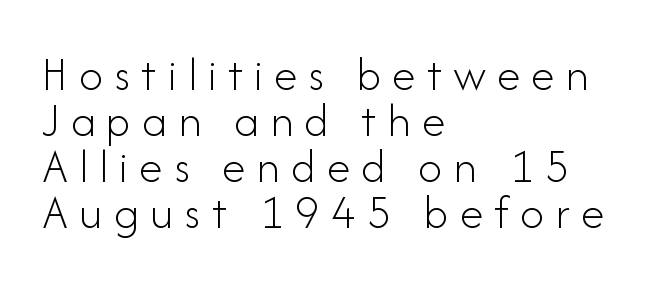
These lines have a slow, spaced-out rhythm from letter to letter. Compared with a typical body face, this is equally light or lighter still. A sans-serif font was chosen for this passage. Vertically, the passage feels compressed, each row crowding the next. Ordinary non-slanted type is in use.
